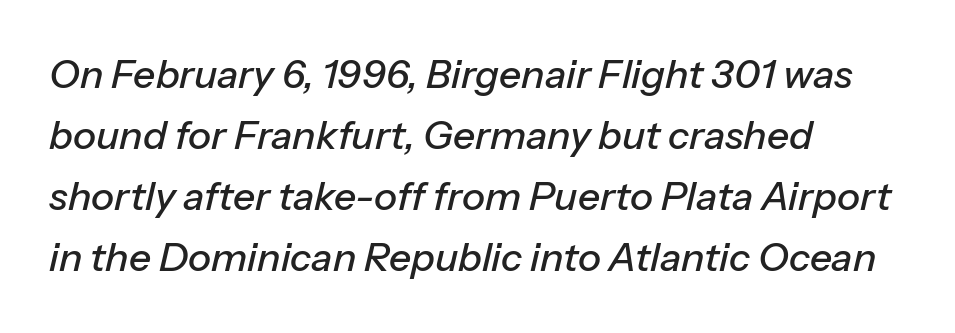
{"italic": "yes", "lean": "right", "slant_degrees": 13, "width": "normal", "stroke_contrast": "low", "x_height": "medium", "monospaced": "no", "underline": "no", "align": "left", "line_spacing": "normal", "line_spacing_ratio": 1.56, "letter_spacing": "normal", "letter_spacing_em": 0.0, "glyph_px": 39}
